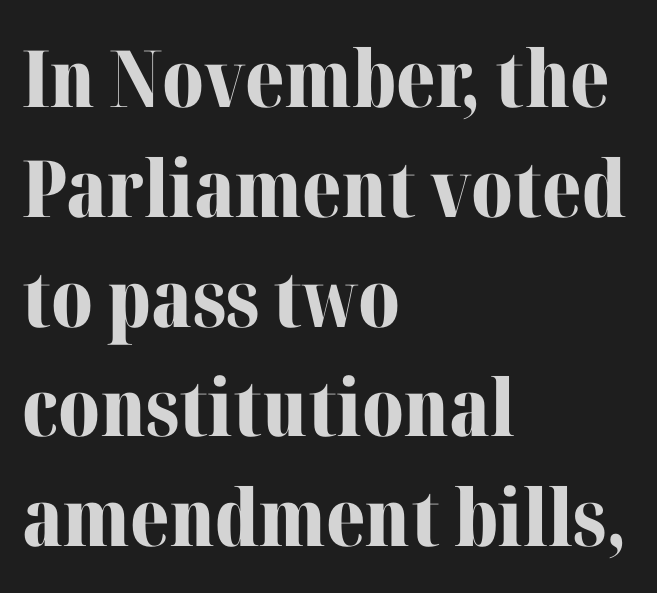
Little horizontal feet cap the strokes, marking this as serif type. It's the straight-up-and-down kind of type. A typesetter would call this proportional, since set widths differ per character. In terms of letterspacing, this is plain default setting. Clear beneath every line of the passage.
